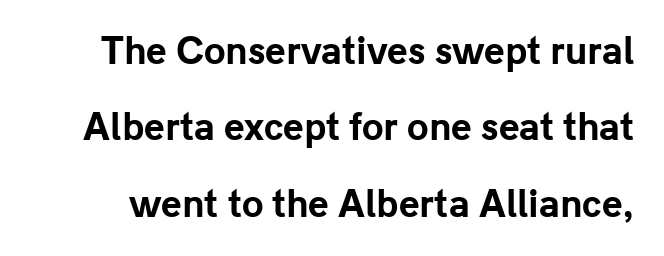
{"serif": "no", "italic": "no", "bold": "yes", "weight": "bold", "width": "normal", "stroke_contrast": "low", "x_height": "medium", "monospaced": "no", "underline": "no", "line_spacing": "loose", "line_spacing_ratio": 2.18, "letter_spacing": "normal", "letter_spacing_em": 0.0, "glyph_px": 35}
